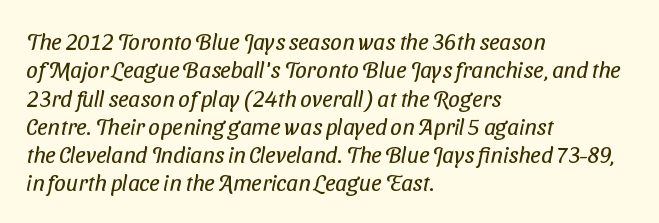
Q: Is the text bold? A: No.
Q: Is the text underlined? A: No.
Q: How is the paragraph aligned? A: Left-aligned.
Q: Is the spacing between letters normal or unusually wide? A: Normal.
